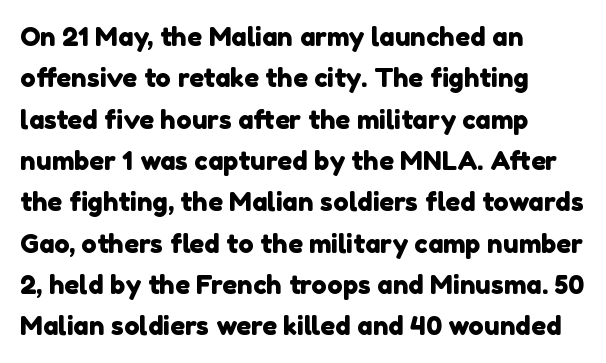
Q: Is the text underlined? A: No.
Q: How is the paragraph aligned? A: Left-aligned.
Q: Is the spacing between letters normal or unusually wide? A: Normal.
Q: Is the spacing between lines tight, normal or loose? A: Normal.
